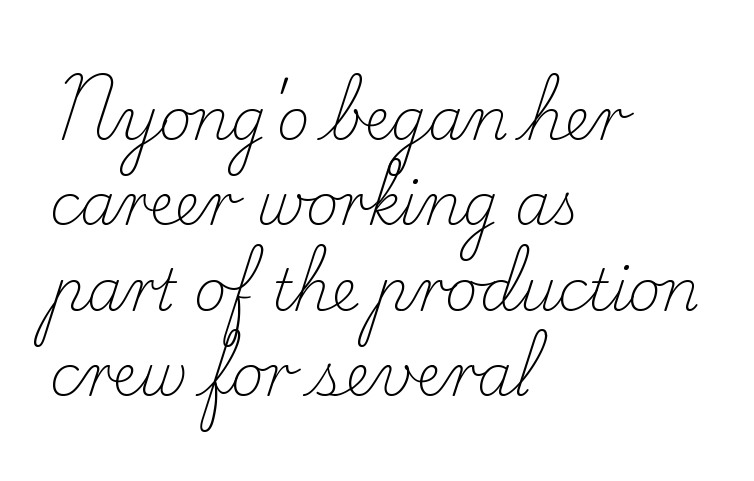
Q: Is the text bold? A: No.
Q: Is the text italic (slanted)? A: Yes.
Q: Is the typeface a serif or a sans-serif typeface? A: Serif.
Q: Is the text underlined? A: No.
Q: How is the paragraph aligned? A: Left-aligned.
Q: Is the spacing between letters normal or unusually wide? A: Normal.
Q: Is the spacing between lines tight, normal or loose? A: Normal.
Q: Width (condensed, normal, or wide)? A: Normal.
Q: Stroke contrast? A: Low.
Q: x-height? A: Small.
Q: Monospaced? A: No.
